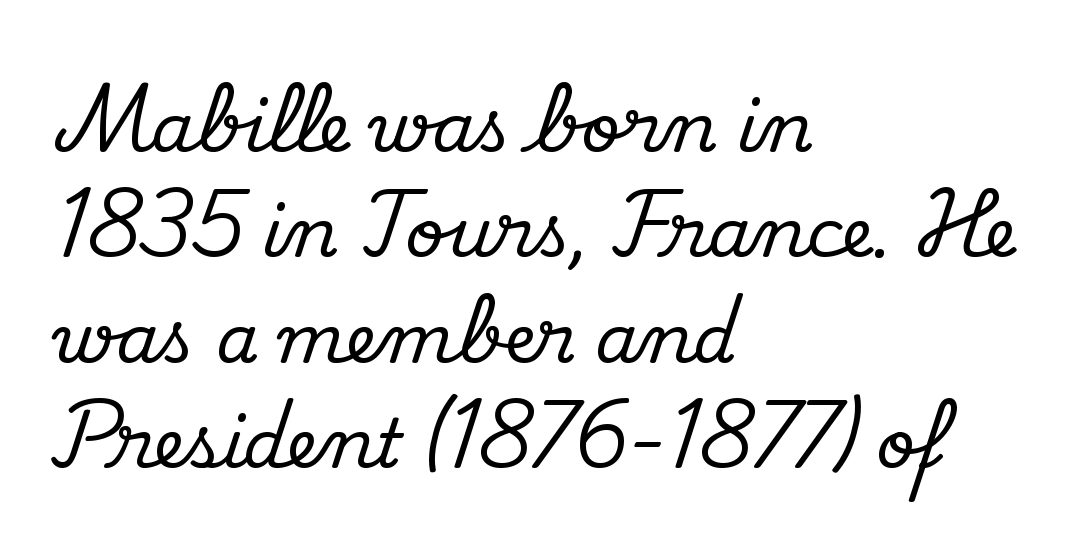
The image shows 68 px serif type; set left-aligned, normal line spacing (1.55x), normal letter spacing, not underlined; medium stroke contrast and a small x-height.
